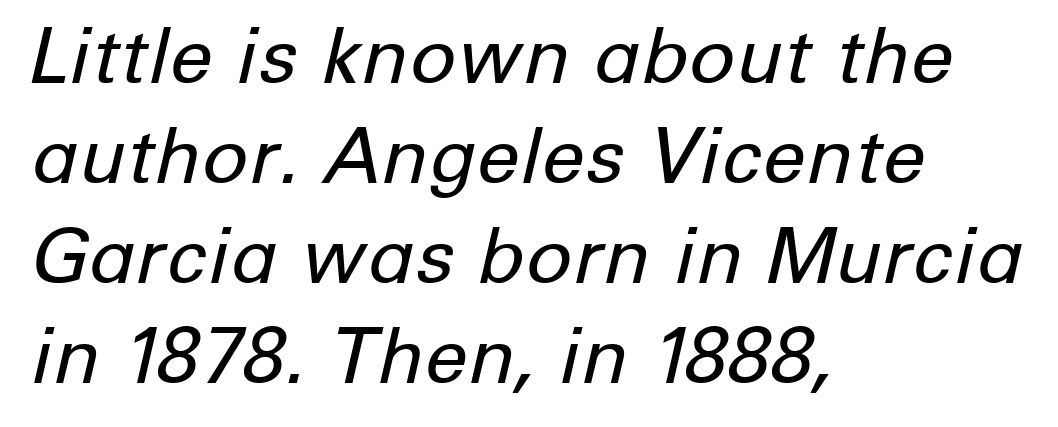
The image shows 77 px regular-weight type, italic (leaning right); set left-aligned, normal line spacing (1.3x), normal letter spacing, not underlined; low stroke contrast and a medium x-height.
